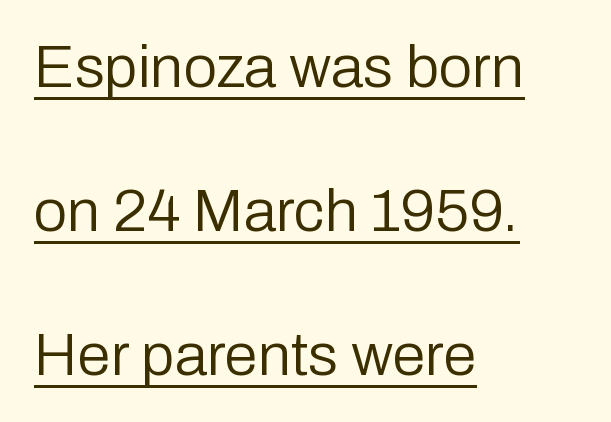
Q: Is the text bold? A: No.
Q: Is the text italic (slanted)? A: No, it is upright.
Q: Is the typeface a serif or a sans-serif typeface? A: Sans-serif.
Q: Is the text underlined? A: Yes.
Q: How is the paragraph aligned? A: Left-aligned.
Q: Is the spacing between letters normal or unusually wide? A: Normal.
Q: Is the spacing between lines tight, normal or loose? A: Loose.
Q: Width (condensed, normal, or wide)? A: Normal.
Q: Stroke contrast? A: Low.
Q: x-height? A: Medium.
Q: Monospaced? A: No.
